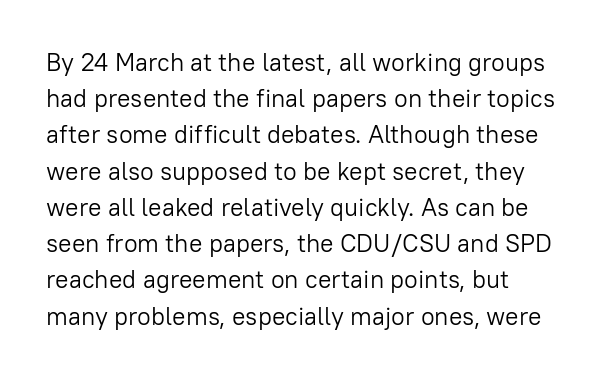
{"italic": "no", "bold": "no", "underline": "no", "align": "left", "line_spacing": "normal", "line_spacing_ratio": 1.45, "letter_spacing": "normal", "letter_spacing_em": 0.0, "glyph_px": 25}
